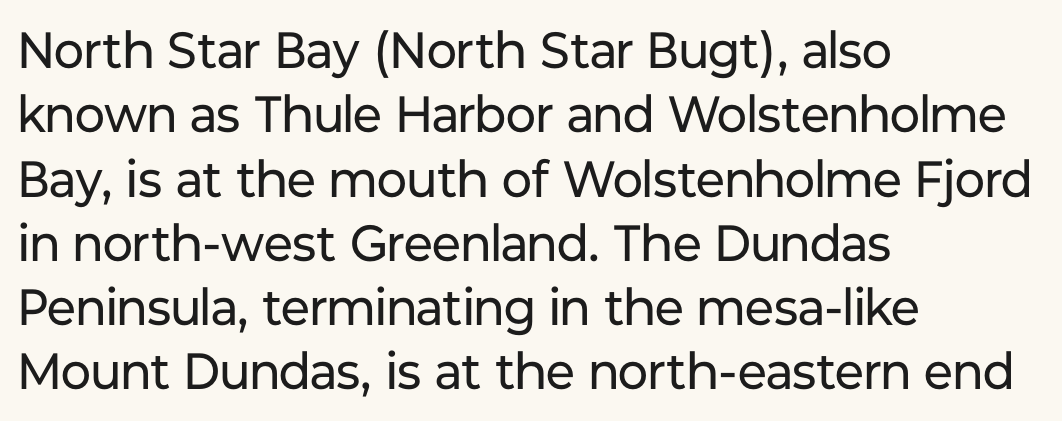
These lines are rendered in a variable-pitch font. Line spacing here is normal. Does the copy run flush right? No — it runs flush left. Anything drawn beneath the words? Only blank space.
